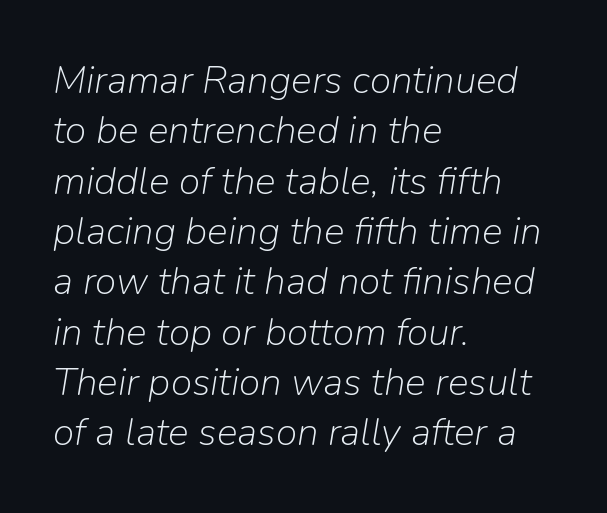
The image shows 39 px light type, italic (leaning right); set left-aligned, normal line spacing (1.29x), normal letter spacing, not underlined; low stroke contrast and a medium x-height.
